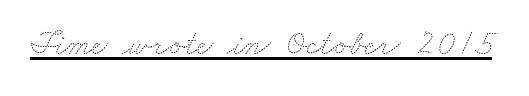
Stroke mass is kept to a normal reading level or below. The rendering keeps characters at their native spacing. Is this a fixed-width face? No — the glyphs have proportional, varying widths. This rendering features underlined lettering.
